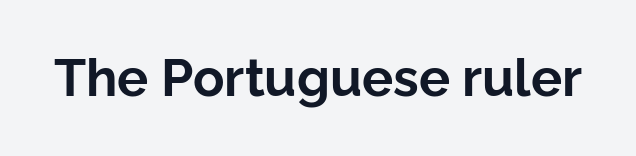
The face used here is rendered with its standard letterfit. Does the weight exceed regular? Yes, all the way to bold. Do the characters align in a grid? No, the font is proportional. Designer's note — italics off, roman on. Observe the absence of serifs on each vertical stroke in this sample. Plain, unruled lines of type.
